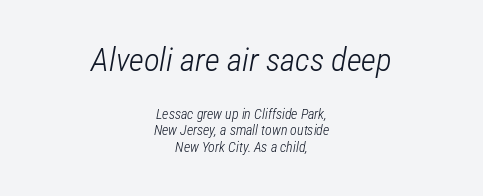
Stroke mass is kept to a normal reading level or below. If you folded the block vertically in half, each line would mirror itself in length. Only glyphs here, with clear space below each row. The upper block of text is set noticeably larger than the block beneath it. This is oblique type, the kind used for emphasis or titles. A typesetter would call this proportional, since set widths differ per character.
